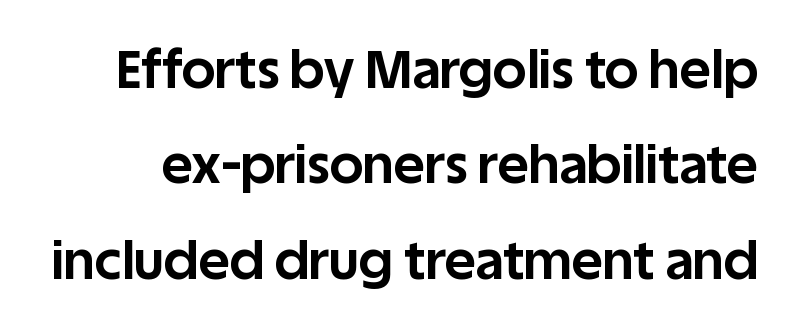
Q: Is the text bold? A: Yes.
Q: Is the text italic (slanted)? A: No, it is upright.
Q: Is the typeface a serif or a sans-serif typeface? A: Sans-serif.
Q: Is the text underlined? A: No.
Q: Is the spacing between letters normal or unusually wide? A: Normal.
Q: Width (condensed, normal, or wide)? A: Normal.
Q: Stroke contrast? A: Low.
Q: x-height? A: Large.
Q: Monospaced? A: No.
